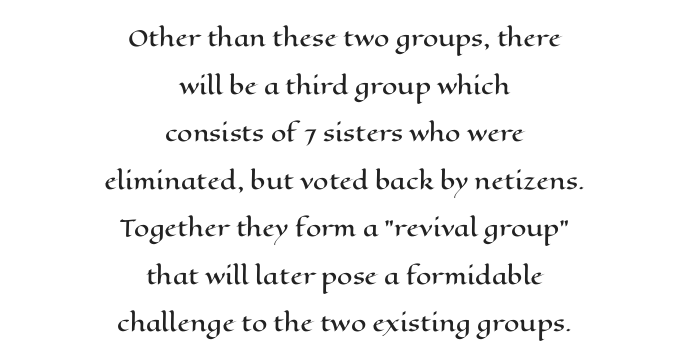
How are the letters spaced? Ordinarily, with no added tracking. Reading down the column, the eye jumps a long way to each next line. Every stem runs plumb, perpendicular to the baseline. A student would call this center alignment; a typographer would say set centered. Decoration check: the copy has no underline.
